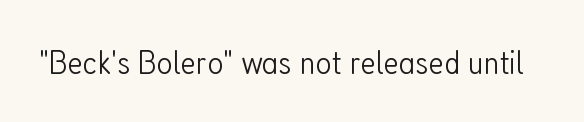
Q: Is the text bold? A: No.
Q: Is the text italic (slanted)? A: No, it is upright.
Q: Is the typeface a serif or a sans-serif typeface? A: Sans-serif.
Q: Is the text underlined? A: No.
Q: Is the spacing between letters normal or unusually wide? A: Normal.
Q: Width (condensed, normal, or wide)? A: Condensed.
Q: Stroke contrast? A: Low.
Q: x-height? A: Medium.
Q: Monospaced? A: No.
